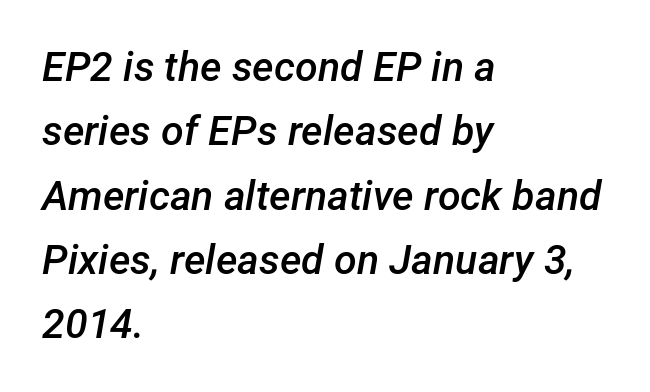
The image shows 41 px semibold type, italic (leaning right); set left-aligned, normal line spacing (1.57x), normal letter spacing, not underlined; low stroke contrast and a medium x-height.
